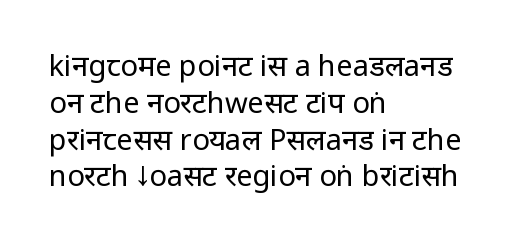
{"serif": "no", "italic": "no", "bold": "no", "weight": "regular", "width": "condensed", "stroke_contrast": "low", "x_height": "large", "monospaced": "no", "underline": "no", "align": "left", "line_spacing": "normal", "line_spacing_ratio": 1.27, "letter_spacing": "normal", "letter_spacing_em": 0.0, "glyph_px": 29}
